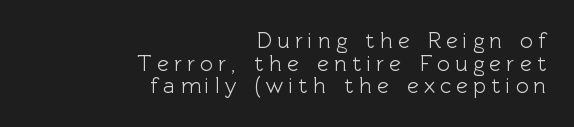
The image shows 22 px text type, upright; set right-aligned, tight line spacing (1.03x), unusually wide letter spacing (+0.24 em), not underlined.
